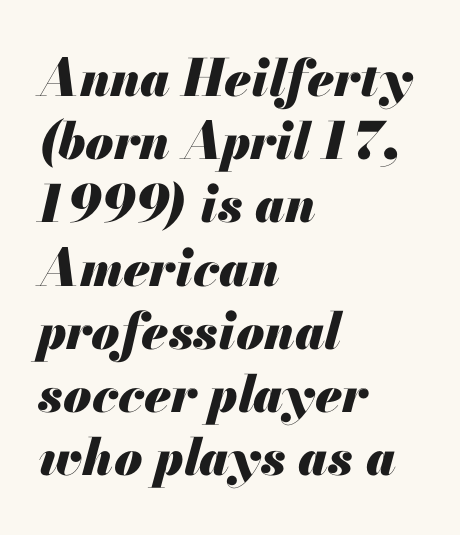
{"italic": "yes", "lean": "right", "slant_degrees": 13, "bold": "yes", "weight": "heavy", "width": "normal", "stroke_contrast": "medium", "x_height": "small", "monospaced": "no", "underline": "no", "align": "left", "line_spacing_ratio": 1.24, "letter_spacing": "normal", "letter_spacing_em": 0.0, "glyph_px": 51}
